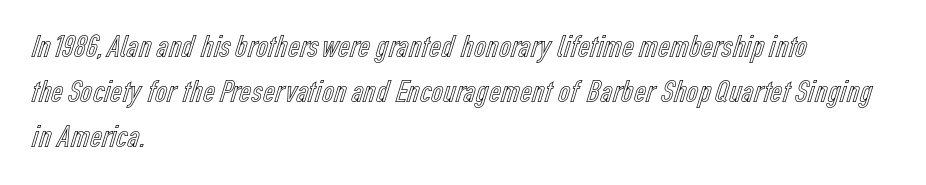
The image shows 33 px condensed type; set left-aligned, normal line spacing (1.37x), normal letter spacing, not underlined; a medium x-height.
